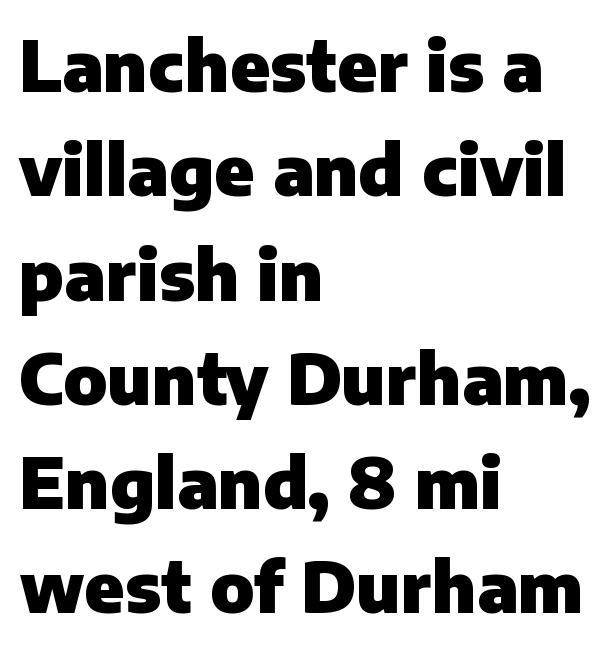
Q: Is the text bold? A: Yes.
Q: Is the text italic (slanted)? A: No, it is upright.
Q: Is the typeface a serif or a sans-serif typeface? A: Sans-serif.
Q: Is the text underlined? A: No.
Q: How is the paragraph aligned? A: Left-aligned.
Q: Is the spacing between letters normal or unusually wide? A: Normal.
Q: Is the spacing between lines tight, normal or loose? A: Normal.
Q: Width (condensed, normal, or wide)? A: Normal.
Q: Stroke contrast? A: Low.
Q: x-height? A: Medium.
Q: Monospaced? A: No.
